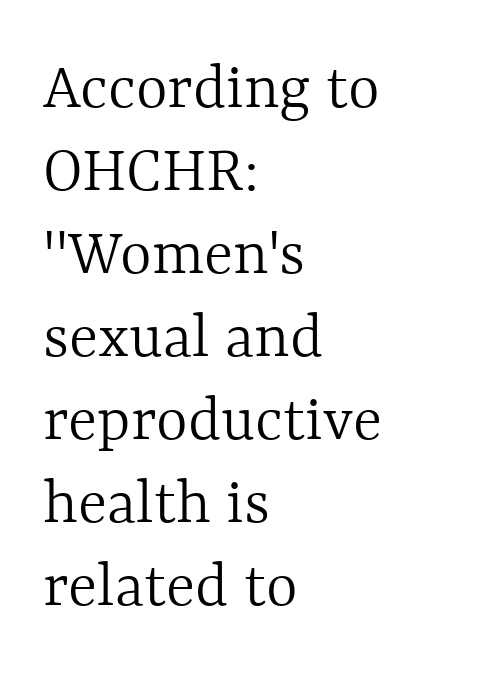
Q: Is the text bold? A: No.
Q: Is the text italic (slanted)? A: No, it is upright.
Q: Is the text underlined? A: No.
Q: How is the paragraph aligned? A: Left-aligned.
Q: Is the spacing between letters normal or unusually wide? A: Normal.
Q: Width (condensed, normal, or wide)? A: Normal.
Q: x-height? A: Medium.
Q: Monospaced? A: No.
